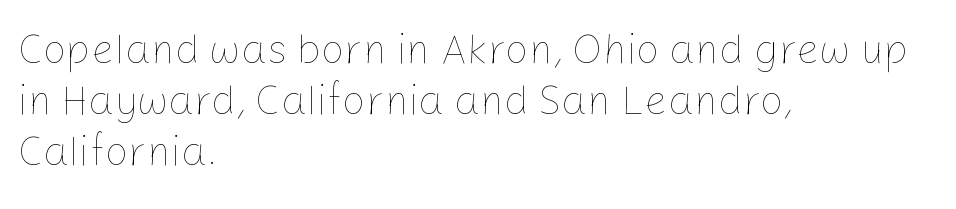
The image shows 41 px thin type, upright; set left-aligned, normal line spacing (1.25x), normal letter spacing, not underlined; low stroke contrast and a medium x-height.
